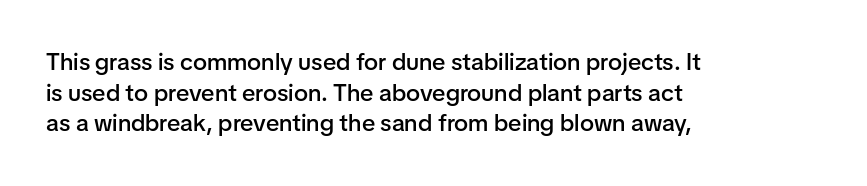
{"italic": "no", "bold": "semi", "underline": "no", "align": "left", "line_spacing": "normal", "line_spacing_ratio": 1.28, "letter_spacing": "normal", "letter_spacing_em": 0.0, "glyph_px": 24}
